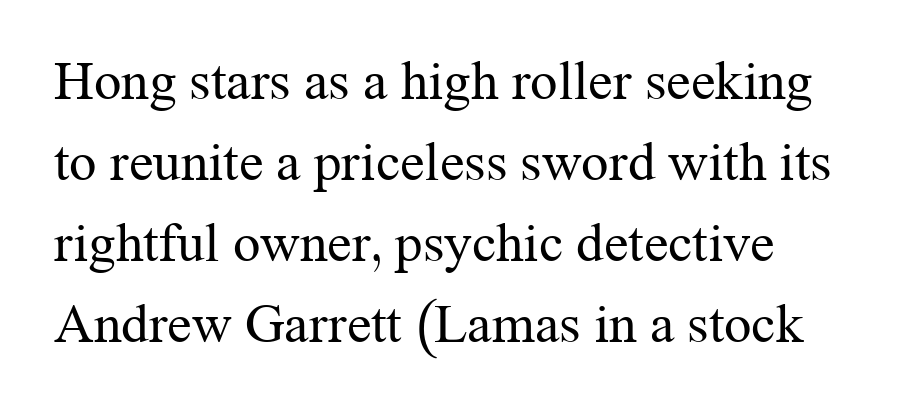
{"serif": "yes", "italic": "no", "bold": "no", "weight": "regular", "width": "normal", "stroke_contrast": "medium", "x_height": "medium", "monospaced": "no", "underline": "no", "align": "left", "line_spacing": "normal", "line_spacing_ratio": 1.47, "letter_spacing": "normal", "letter_spacing_em": 0.0, "glyph_px": 55}
